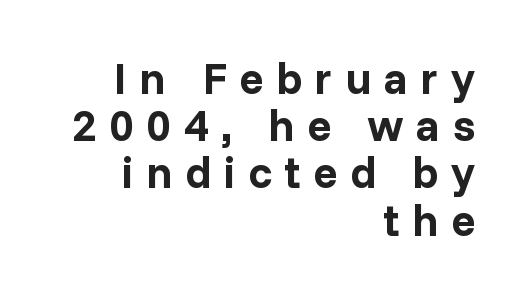
The rendering uses a bold face; every stroke is thick and dark. You can tell from the bare stems that sans-serif type was used. These lines stack with their right ends in a neat column. Here the designer chose a conventional face with non-uniform glyph widths. Any mark beneath the type? The region is blank. The passage shown stacks its lines with hardly any gap.
